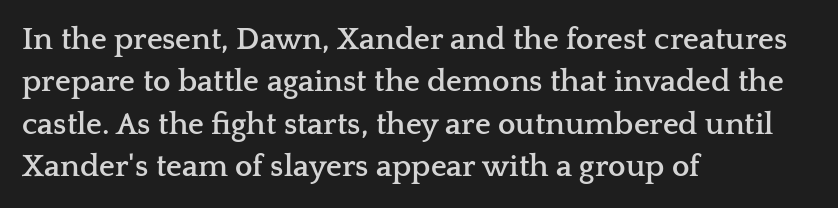
{"serif": "yes", "italic": "no", "bold": "yes", "weight": "semibold", "width": "wide", "stroke_contrast": "low", "x_height": "medium", "monospaced": "no", "underline": "no", "align": "left", "line_spacing": "normal", "line_spacing_ratio": 1.37, "letter_spacing": "normal", "letter_spacing_em": 0.0, "glyph_px": 31}
